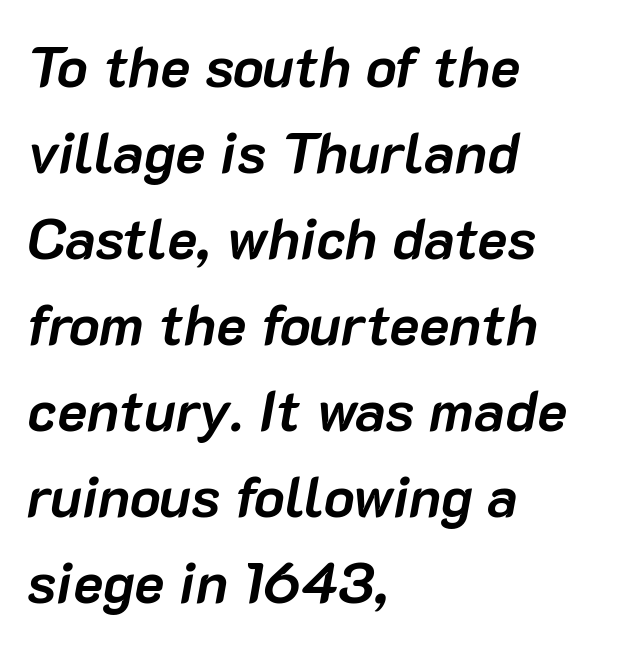
Quick note: underline off. The passage shown stacks its lines at a standard gap. Standard letterfit; no display-style spreading of the glyphs. Summary of weight: heavy, a full bold. There's an unmistakable incline to the writing here. Character widths vary here, with narrow letters taking less room than wide ones.
